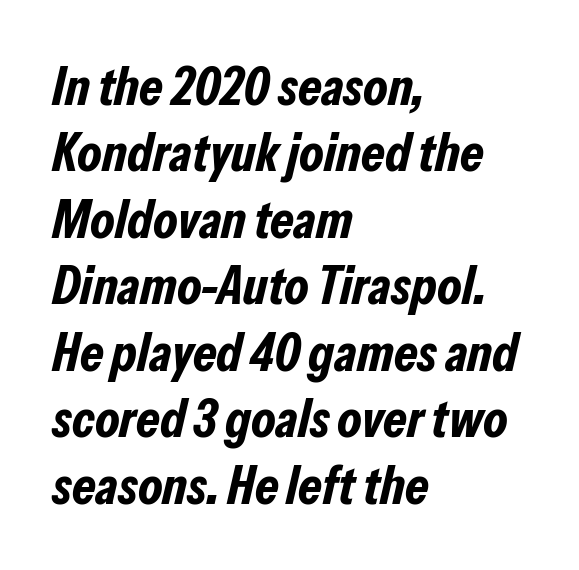
{"italic": "yes", "lean": "right", "slant_degrees": 13, "bold": "yes", "weight": "bold", "width": "condensed", "stroke_contrast": "low", "x_height": "medium", "monospaced": "no", "underline": "no", "align": "left", "line_spacing_ratio": 1.23, "letter_spacing": "normal", "letter_spacing_em": 0.0, "glyph_px": 54}
